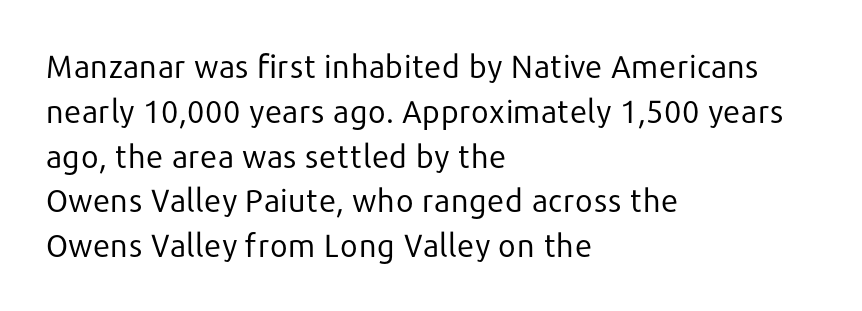
{"serif": "no", "italic": "no", "bold": "no", "weight": "regular", "width": "normal", "stroke_contrast": "low", "x_height": "medium", "monospaced": "no", "underline": "no", "align": "left", "line_spacing": "normal", "line_spacing_ratio": 1.4, "letter_spacing": "normal", "letter_spacing_em": 0.0, "glyph_px": 32}
